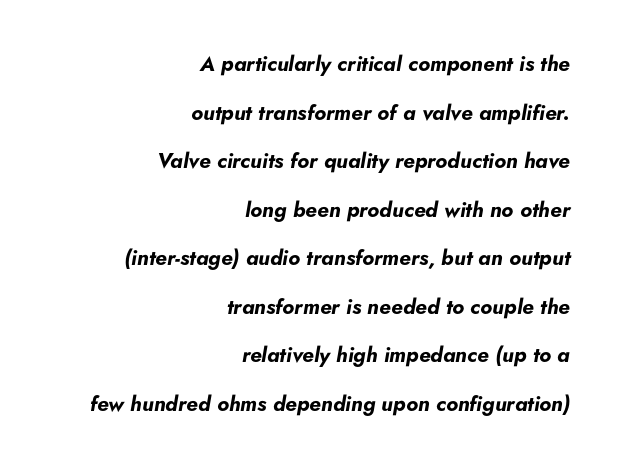
{"italic": "yes", "lean": "right", "slant_degrees": 5, "bold": "yes", "underline": "no", "align": "right", "line_spacing": "loose", "line_spacing_ratio": 2.31, "letter_spacing": "normal", "letter_spacing_em": 0.0, "glyph_px": 21}
